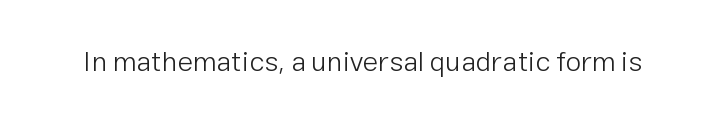
The image shows 28 px light sans-serif type, upright; set normal letter spacing, not underlined; low stroke contrast and a medium x-height.
